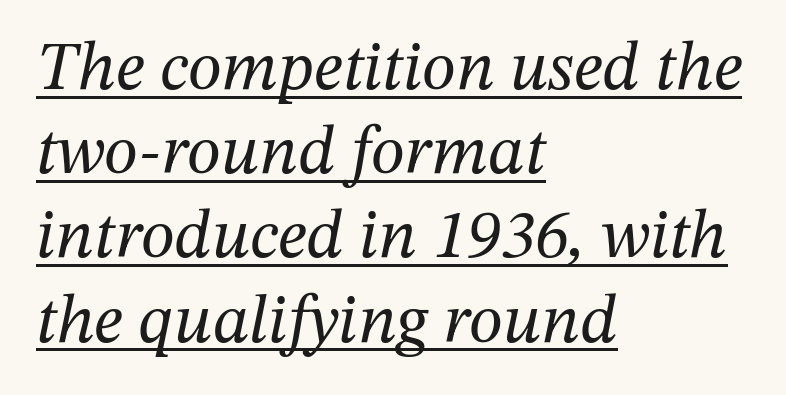
{"serif": "yes", "italic": "yes", "lean": "right", "slant_degrees": 12, "bold": "no", "weight": "regular", "width": "normal", "stroke_contrast": "medium", "x_height": "medium", "monospaced": "no", "underline": "yes", "align": "left", "line_spacing_ratio": 1.22, "letter_spacing": "normal", "letter_spacing_em": 0.0, "glyph_px": 69}
